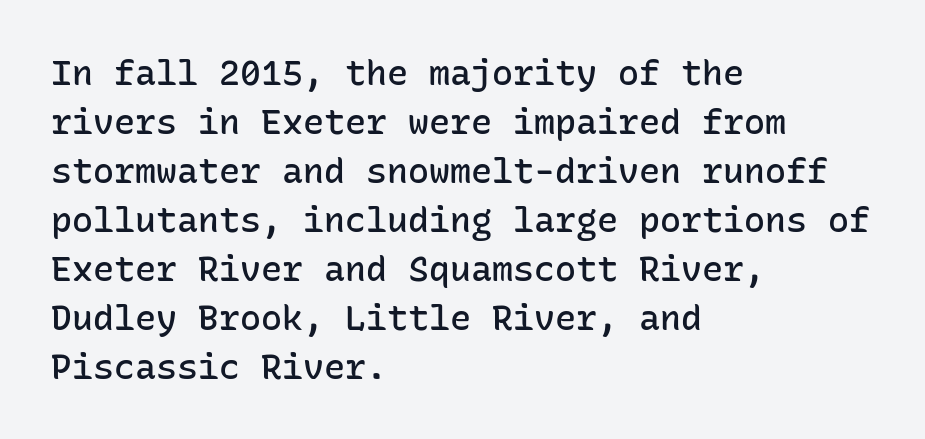
The image shows 35 px semibold sans-serif type, upright, monospaced; set left-aligned, normal line spacing (1.4x), normal letter spacing, not underlined; low stroke contrast and a medium x-height.
